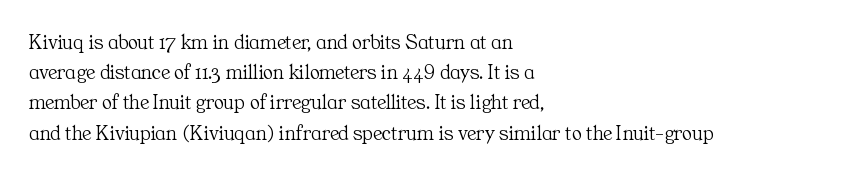
{"italic": "no", "bold": "no", "underline": "no", "align": "left", "line_spacing": "normal", "line_spacing_ratio": 1.44, "letter_spacing": "normal", "letter_spacing_em": 0.0, "glyph_px": 21}
